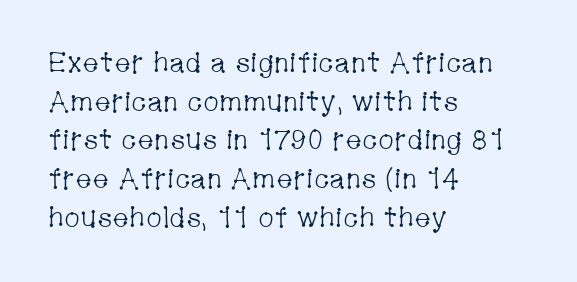
This rendering uses left alignment, leaving the right contour irregular. These lines are rendered in a variable-pitch font. Vertically, the passage feels balanced, rows spaced as you'd expect. Tall strokes in this sample are plumb rather than angled. Note: serifs present on the glyphs. The rendering keeps characters at their native spacing.
